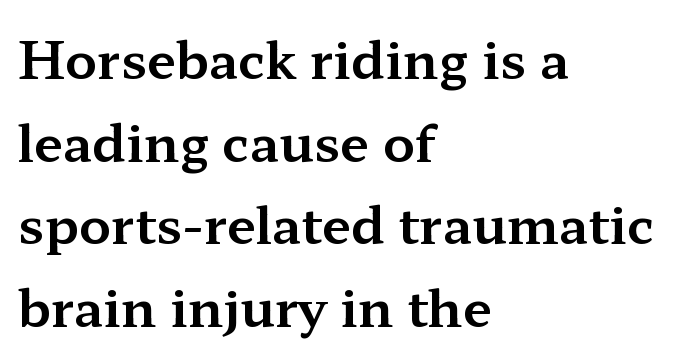
Q: Is the text italic (slanted)? A: No, it is upright.
Q: Is the typeface a serif or a sans-serif typeface? A: Serif.
Q: Is the text underlined? A: No.
Q: How is the paragraph aligned? A: Left-aligned.
Q: Is the spacing between letters normal or unusually wide? A: Normal.
Q: Is the spacing between lines tight, normal or loose? A: Normal.
Q: Width (condensed, normal, or wide)? A: Wide.
Q: Stroke contrast? A: Medium.
Q: x-height? A: Medium.
Q: Monospaced? A: No.
